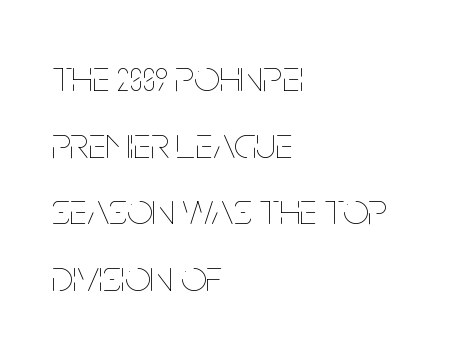
Q: Is the text bold? A: No.
Q: Is the text italic (slanted)? A: No, it is upright.
Q: Is the text underlined? A: No.
Q: How is the paragraph aligned? A: Left-aligned.
Q: Is the spacing between letters normal or unusually wide? A: Normal.
Q: Is the spacing between lines tight, normal or loose? A: Normal.
Q: Width (condensed, normal, or wide)? A: Condensed.
Q: Stroke contrast? A: Low.
Q: x-height? A: Large.
Q: Monospaced? A: No.
